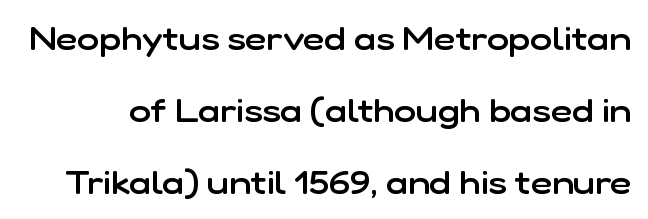
Any mark beneath the type? The region is blank. The passage shown has conventional tracking throughout. Character widths vary here, with narrow letters taking less room than wide ones. The passage shown is semibold, sitting just below true bold. Designer's note — italics off, roman on. This block would shrink considerably if given ordinary leading; it's expanded now.
